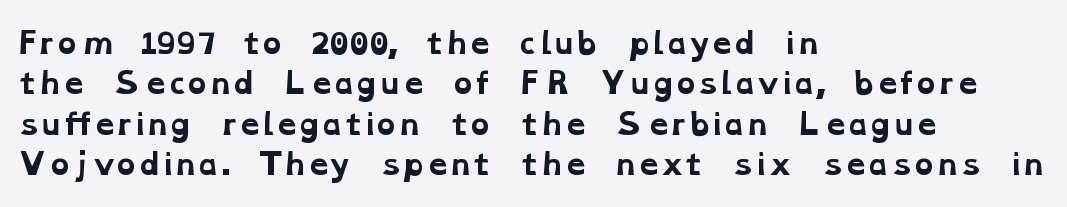
The image shows 29 px bold, wide serif type; set left-aligned, normal line spacing (1.39x), normal letter spacing, not underlined; low stroke contrast and a medium x-height.
